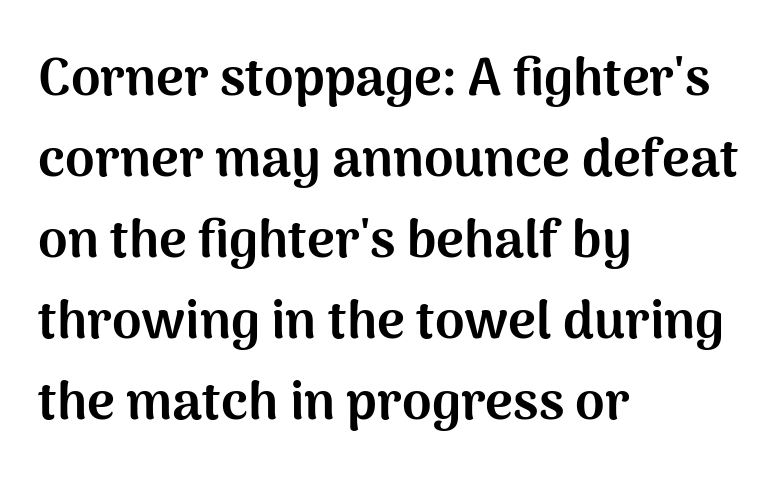
The lines in this sample share a left origin and differ only in where they stop. These lines are rendered in a variable-pitch font. Spacing between characters is what you'd get straight out of the box. Grotesque or geometric, the face here clearly has no serifs. The strip under each line holds only bare page.
